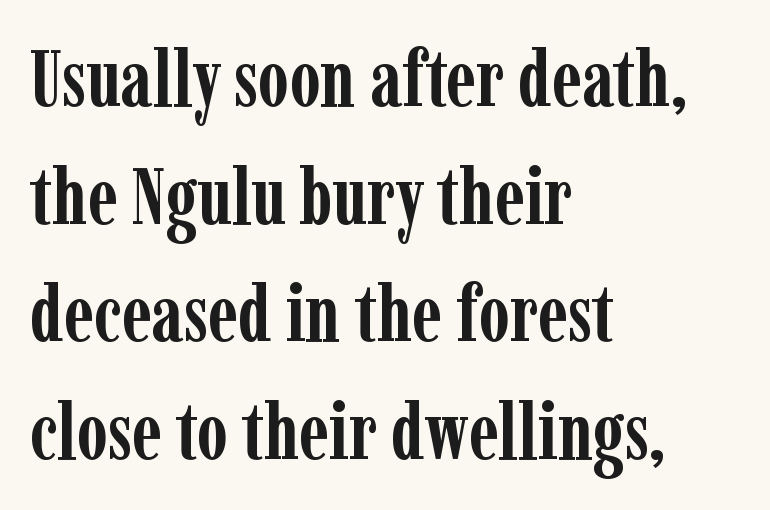
{"serif": "yes", "italic": "no", "bold": "yes", "weight": "semibold", "width": "condensed", "stroke_contrast": "low", "x_height": "medium", "monospaced": "no", "underline": "no", "align": "left", "line_spacing": "normal", "line_spacing_ratio": 1.49, "letter_spacing": "normal", "letter_spacing_em": 0.0, "glyph_px": 79}
